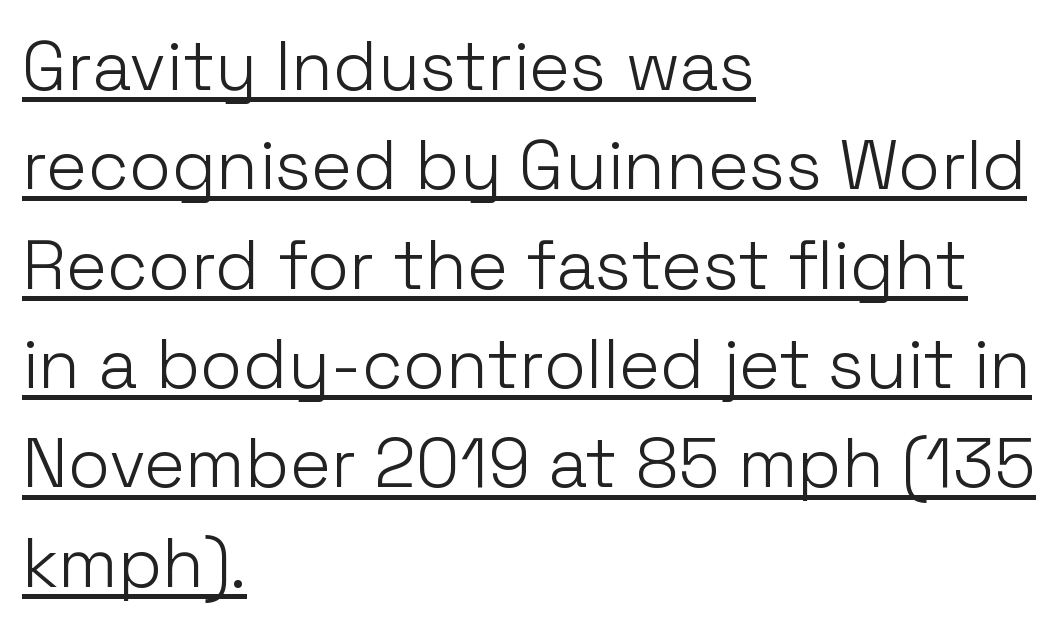
Short note: letters normally spaced. The passage shown is underscored from start to finish. Compared with typical paragraphs, the rows here are spaced about the same. The rag falls on the right side of this text block. Does the lettering tilt? It doesn't — this is upright.
